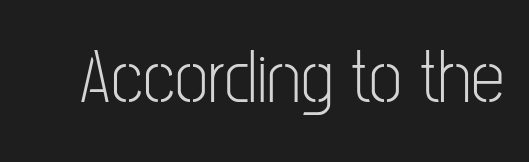
The image shows 76 px light, condensed sans-serif type, upright; set normal letter spacing, not underlined; low stroke contrast and a medium x-height.
